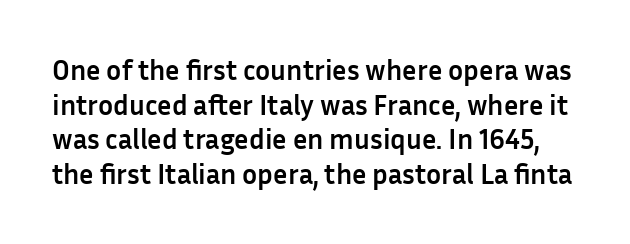
{"serif": "no", "italic": "no", "bold": "yes", "weight": "semibold", "width": "normal", "stroke_contrast": "low", "x_height": "medium", "monospaced": "no", "underline": "no", "line_spacing_ratio": 1.24, "letter_spacing": "normal", "letter_spacing_em": 0.0, "glyph_px": 28}
